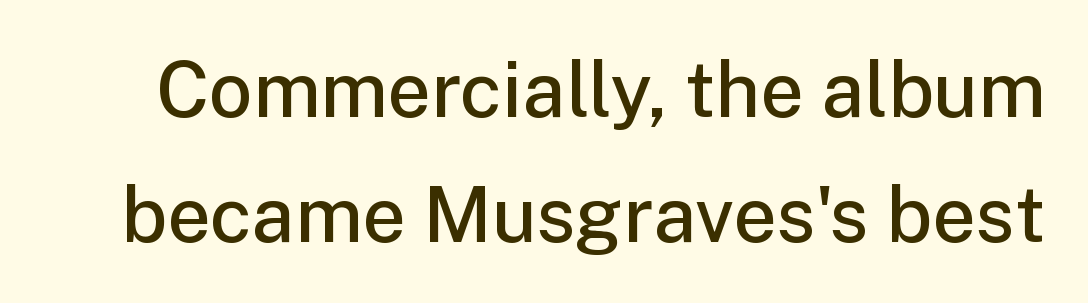
Short note: letters normally spaced. The font family rendered here belongs to the sans-serif group. Descenders are the only things crossing below the line. These lines sit exactly where default settings would place them. You can tell it's not italic because the verticals are truly vertical. These lines are rendered in a variable-pitch font.
